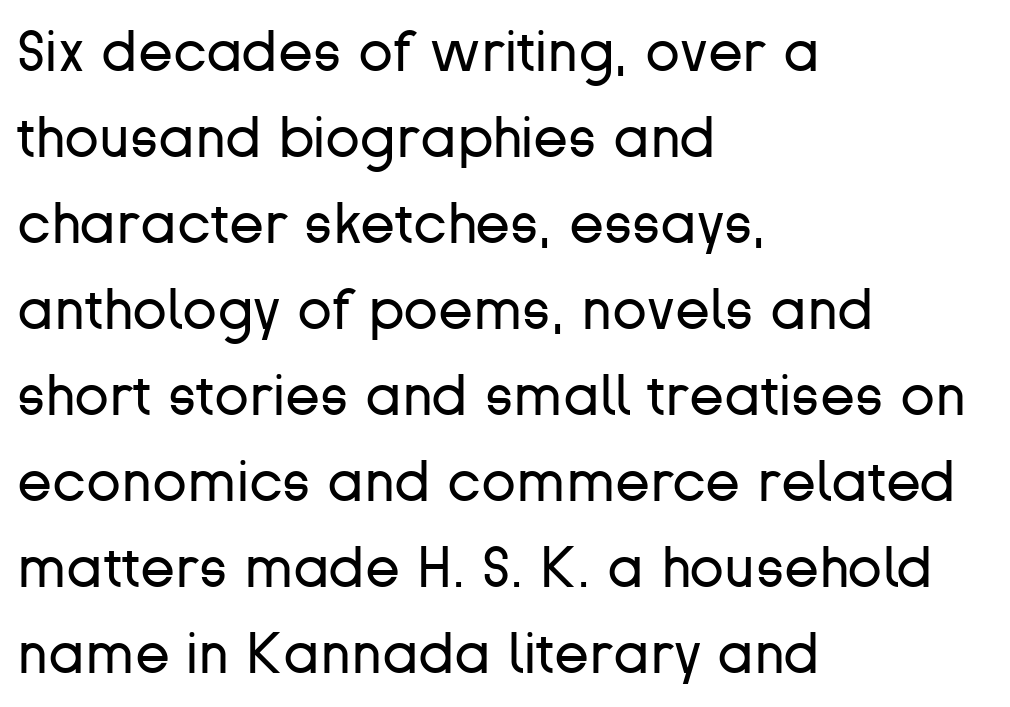
The ragged edge is on the right, which tells us the setting is flush left. In terms of posture, this sample is upright. No word sits above an underline. Serif or sans? Sans — the stroke terminals are bare. Reading down the column, the eye jumps a familiar distance to each next line.
